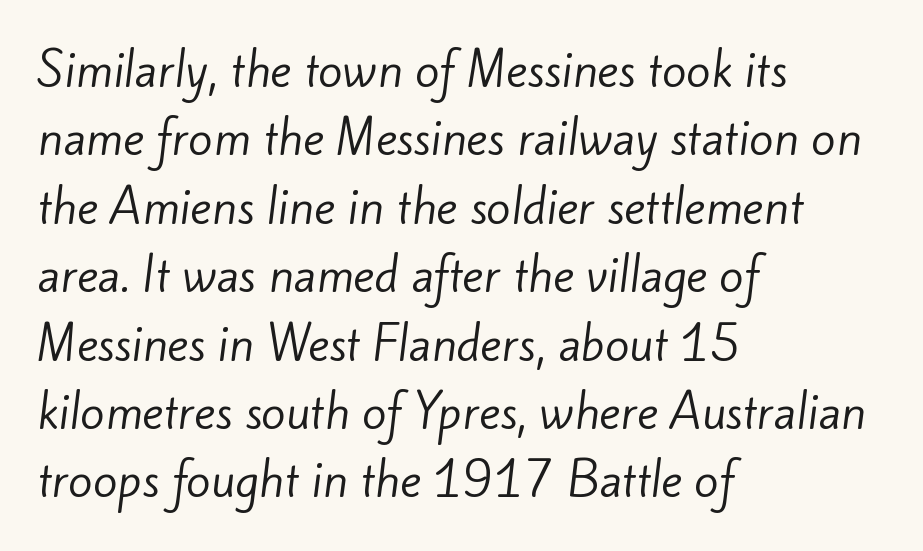
How would I describe the line gaps? Plain and ordinary. Is the type heavy? It reads as light-to-regular instead. Layout note: lines flush left. The rendering uses natural spacing where letterforms have individual widths.
